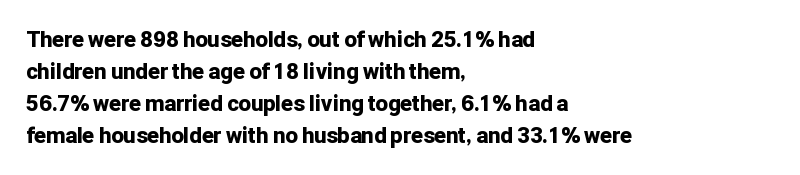
These lines were composed using upright roman letters. Bare-footed words on every line. The vertical gap from one line to the next is medium. Leftover space on each line is placed entirely after the last word. The line texture is even and compact thanks to regular tracking.
